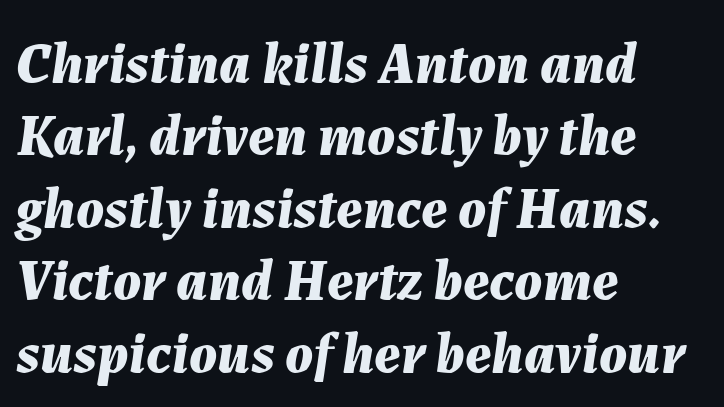
The image shows 58 px bold type, italic (leaning right); set left-aligned, normal line spacing (1.25x), normal letter spacing, not underlined; medium stroke contrast and a medium x-height.
